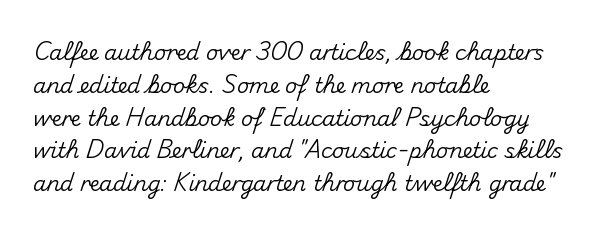
Whoever set this chose a conventional vertical rhythm. Only glyphs here, with clear space below each row. The horizontal fit of the characters is conventional and even. Notice how the passage keeps a crisp vertical edge on the left only.
